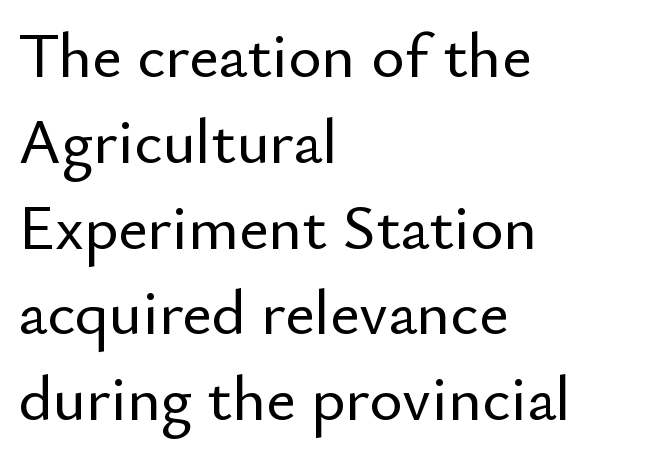
{"serif": "no", "italic": "no", "width": "normal", "stroke_contrast": "low", "x_height": "small", "monospaced": "no", "underline": "no", "align": "left", "line_spacing": "normal", "line_spacing_ratio": 1.34, "letter_spacing": "normal", "letter_spacing_em": 0.0, "glyph_px": 64}
